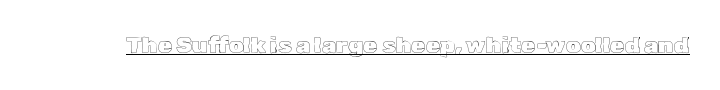
{"italic": "no", "underline": "yes", "letter_spacing": "normal", "letter_spacing_em": 0.0, "glyph_px": 23}
